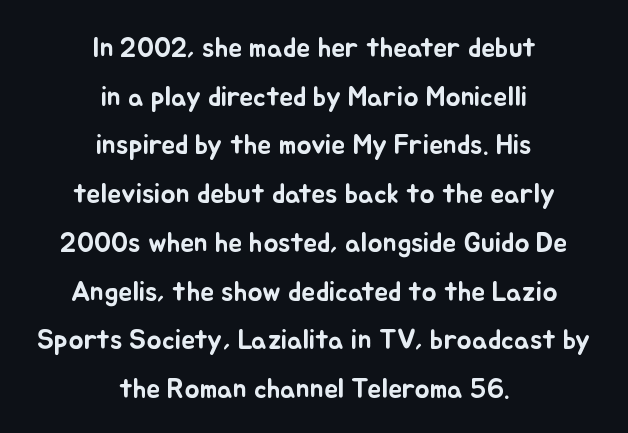
{"italic": "no", "width": "normal", "stroke_contrast": "low", "x_height": "small", "monospaced": "no", "underline": "no", "align": "center", "line_spacing_ratio": 1.74, "letter_spacing": "normal", "letter_spacing_em": 0.0, "glyph_px": 28}
